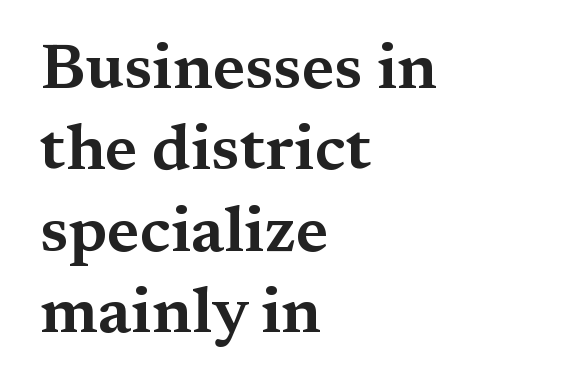
The baseline area is clear. The typesetter chose a ragged-right arrangement here. Observe the ordinary spacing: letters are neighbours, not strangers. In terms of leading, this rendering sits right in the middle.
